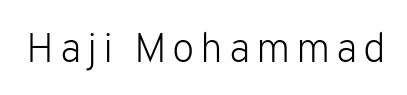
Stroke mass is kept to a normal reading level or below. The gap between lines stays unmarked. The designer went with a sans here, leaving each stem footless. A typesetter would mark this as roman, not italic. Do the characters align in a grid? No, the font is proportional.
